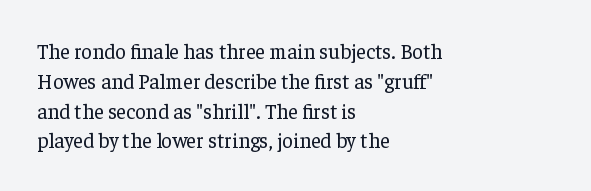
{"italic": "no", "bold": "no", "underline": "no", "align": "left", "line_spacing": "normal", "line_spacing_ratio": 1.42, "letter_spacing": "normal", "letter_spacing_em": 0.0, "glyph_px": 21}
